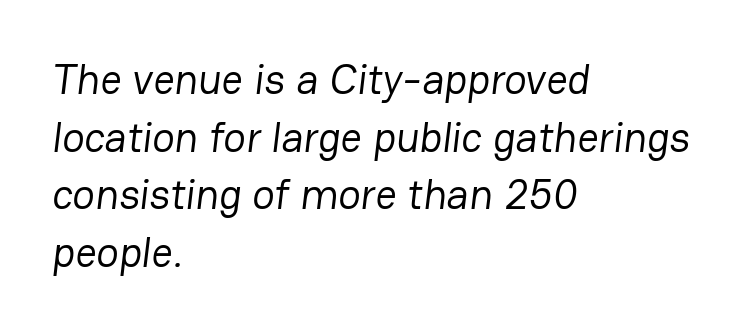
The image shows 42 px regular-weight sans-serif type; set left-aligned, normal line spacing (1.37x), normal letter spacing, not underlined; low stroke contrast and a medium x-height.
